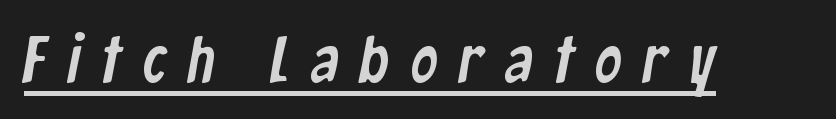
The image shows 66 px condensed sans-serif type; set unusually wide letter spacing (+0.32 em), underlined; low stroke contrast and a medium x-height.
